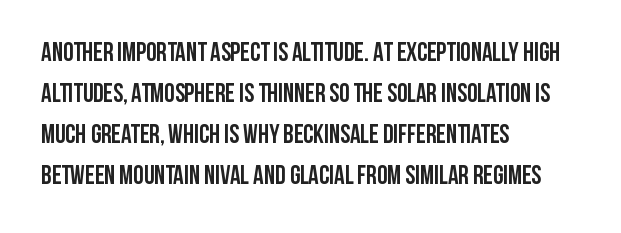
Q: Is the text bold? A: Yes.
Q: Is the text italic (slanted)? A: No, it is upright.
Q: Is the text underlined? A: No.
Q: How is the paragraph aligned? A: Left-aligned.
Q: Is the spacing between letters normal or unusually wide? A: Normal.
Q: Is the spacing between lines tight, normal or loose? A: Normal.
